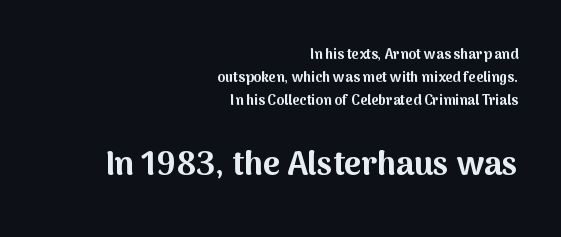
The image shows 33 px bold sans-serif type, upright; set right-aligned, normal line spacing (1.65x), normal letter spacing, not underlined; the second (bottom) block is 2.36x larger; medium stroke contrast and a medium x-height.
